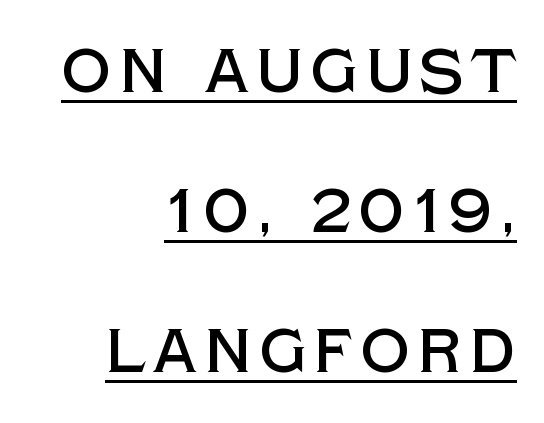
Line endings align vertically; line beginnings do not. You can see a thin bar hugging the bottom of the glyphs. Compared with typical paragraphs, the rows here are farther apart. Unlike italic type, these characters show no tilt at all.
